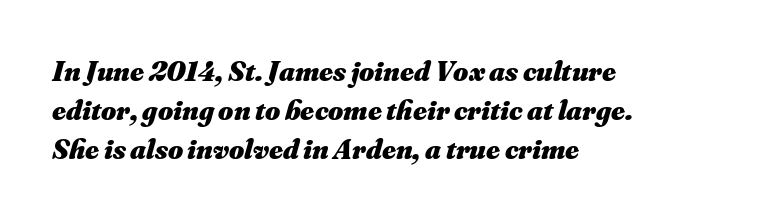
Is there much room between lines? A standard amount, neither cramped nor airy. Students, this is bold: see how much ink each stroke carries. Posture: slanted. Think of a printed novel: that variable character pitch is what you see here.
